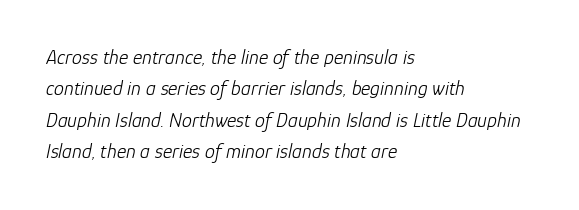
{"italic": "yes", "lean": "right", "slant_degrees": 12, "bold": "no", "underline": "no", "align": "left", "line_spacing": "normal", "line_spacing_ratio": 1.57, "letter_spacing": "normal", "letter_spacing_em": 0.0, "glyph_px": 20}
